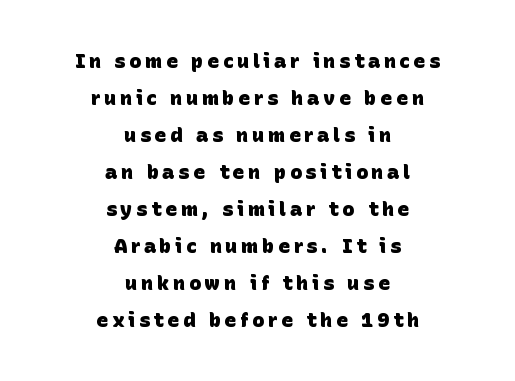
Q: Is the text bold? A: Yes.
Q: Is the text underlined? A: No.
Q: How is the paragraph aligned? A: Centered.
